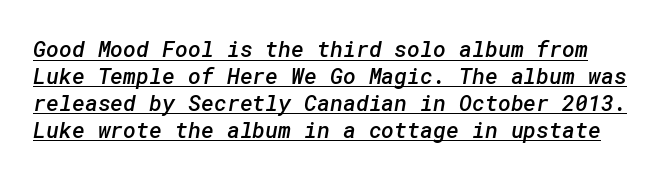
The image shows 22 px text type; set line spacing 1.22x, normal letter spacing, underlined.
